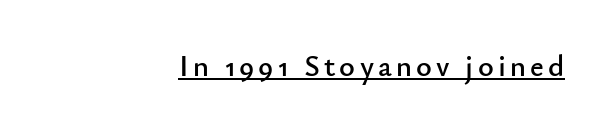
{"serif": "no", "italic": "no", "width": "normal", "stroke_contrast": "low", "x_height": "small", "monospaced": "no", "underline": "yes", "align": "right", "glyph_px": 30}
